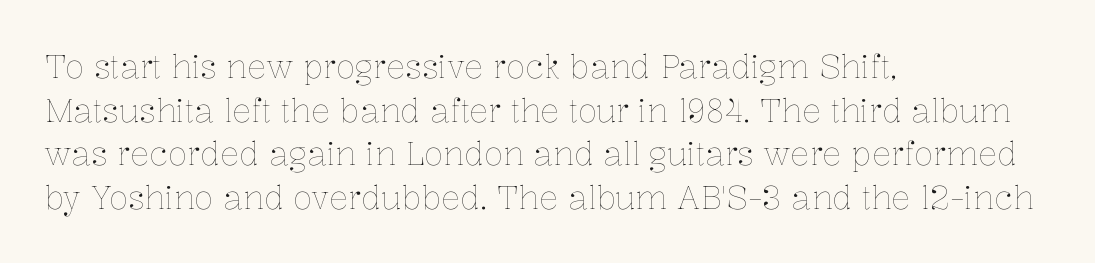
The image shows 32 px thin type, upright; set left-aligned, normal line spacing (1.36x), normal letter spacing, not underlined; low stroke contrast and a medium x-height.
